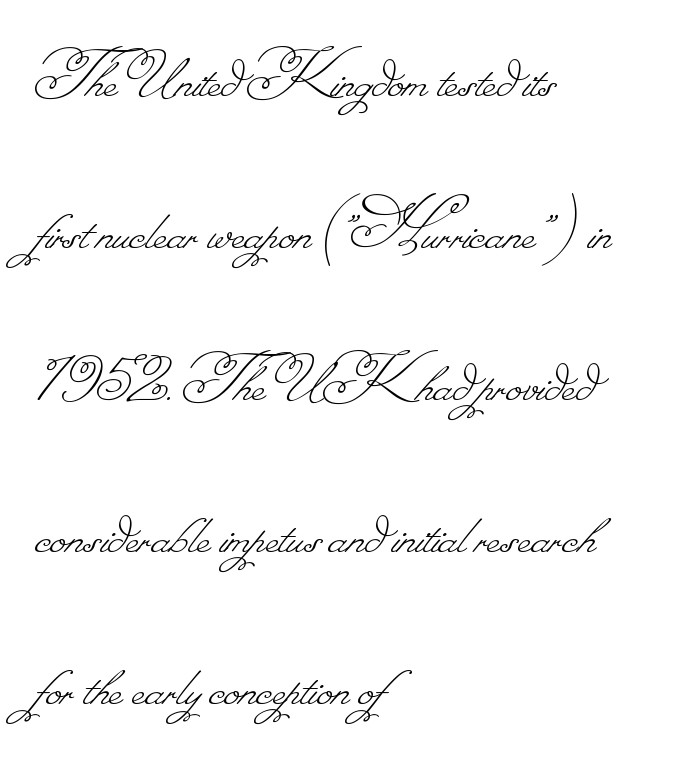
The line-height multiplier appears high, well above default. The passage shown is not underscored anywhere. The typesetter chose a ragged-right arrangement here. Heft: none added — not bold.
